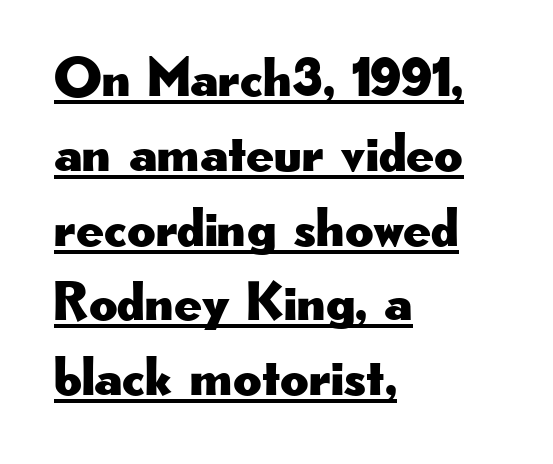
{"serif": "no", "italic": "no", "width": "wide", "stroke_contrast": "low", "x_height": "small", "monospaced": "no", "underline": "yes", "align": "left", "line_spacing": "normal", "line_spacing_ratio": 1.36, "letter_spacing": "normal", "letter_spacing_em": 0.0, "glyph_px": 55}
